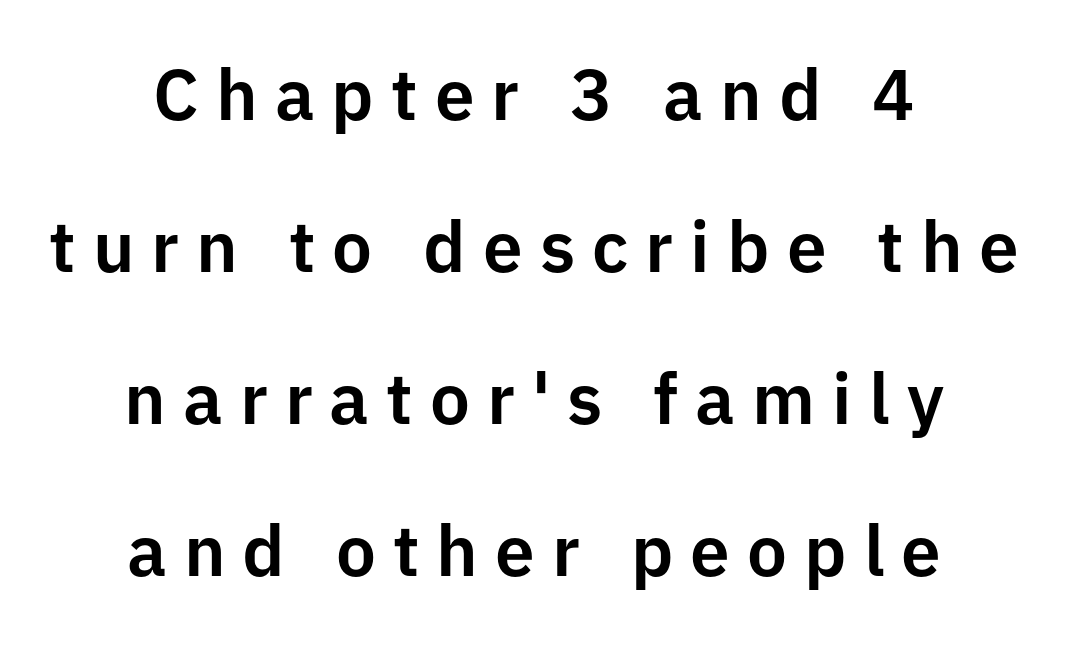
Regarding serifs, this sample does without them. Horizontally, the lines are justified to the midpoint only. The space directly below the letters is spotless. Quick note: not italic, upright.
